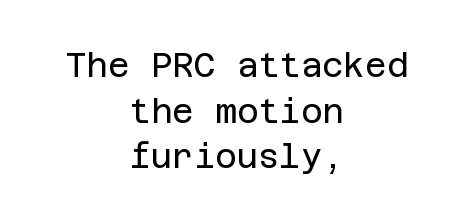
Q: Is the text bold? A: No.
Q: Is the text italic (slanted)? A: No, it is upright.
Q: Is the typeface a serif or a sans-serif typeface? A: Sans-serif.
Q: Is the text underlined? A: No.
Q: How is the paragraph aligned? A: Centered.
Q: Is the spacing between letters normal or unusually wide? A: Normal.
Q: Is the spacing between lines tight, normal or loose? A: Normal.
Q: Width (condensed, normal, or wide)? A: Normal.
Q: Stroke contrast? A: Low.
Q: x-height? A: Large.
